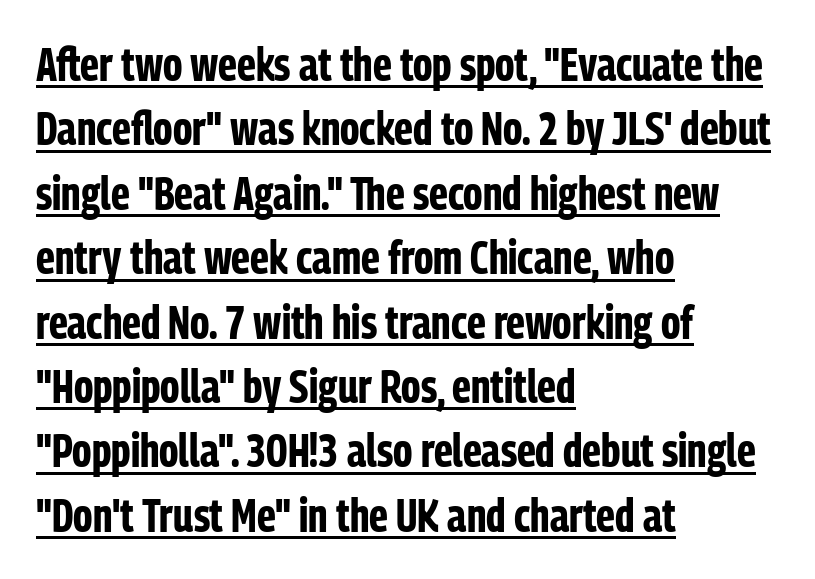
Q: Is the text bold? A: Yes.
Q: Is the text italic (slanted)? A: No, it is upright.
Q: Is the typeface a serif or a sans-serif typeface? A: Sans-serif.
Q: Is the text underlined? A: Yes.
Q: How is the paragraph aligned? A: Left-aligned.
Q: Is the spacing between letters normal or unusually wide? A: Normal.
Q: Is the spacing between lines tight, normal or loose? A: Normal.
Q: Width (condensed, normal, or wide)? A: Condensed.
Q: Stroke contrast? A: Low.
Q: x-height? A: Medium.
Q: Monospaced? A: No.
